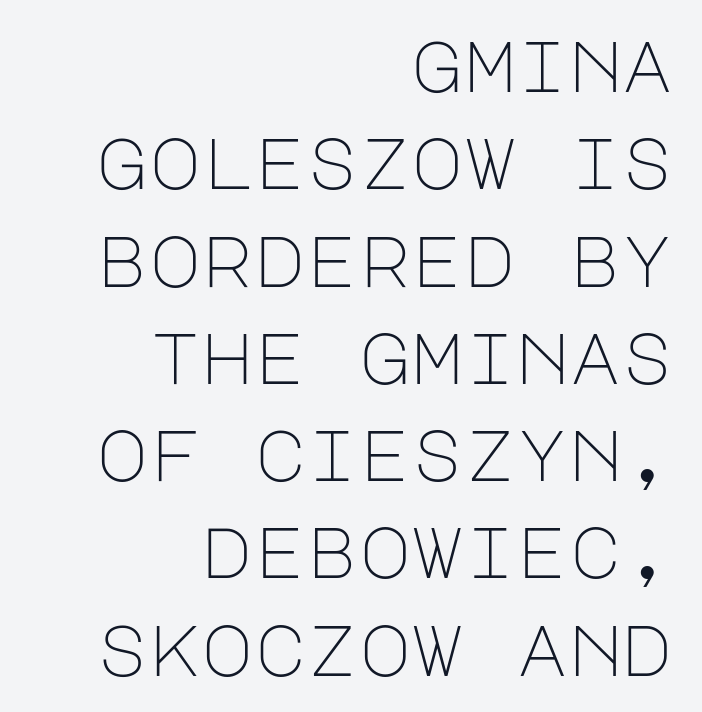
{"serif": "no", "italic": "no", "bold": "no", "weight": "light", "width": "normal", "stroke_contrast": "low", "x_height": "large", "underline": "no", "align": "right", "line_spacing": "normal", "line_spacing_ratio": 1.37, "letter_spacing": "normal", "letter_spacing_em": 0.0, "glyph_px": 71}
